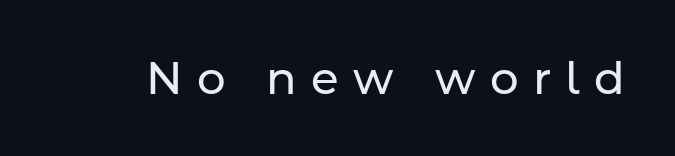
The image shows 45 px regular-weight sans-serif type, upright; set unusually wide letter spacing (+0.32 em), not underlined; low stroke contrast and a medium x-height.
